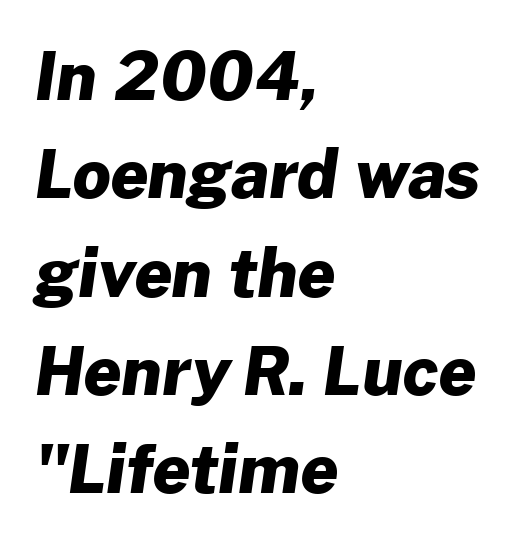
The image shows 66 px heavy sans-serif type; set left-aligned, normal line spacing (1.49x), normal letter spacing, not underlined; low stroke contrast and a medium x-height.
